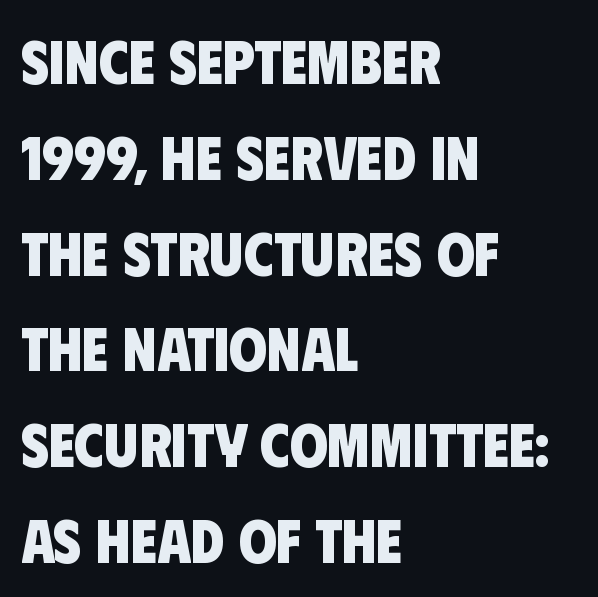
{"serif": "no", "bold": "yes", "weight": "heavy", "width": "condensed", "stroke_contrast": "low", "x_height": "large", "monospaced": "no", "underline": "no", "align": "left", "line_spacing": "normal", "line_spacing_ratio": 1.57, "letter_spacing": "normal", "letter_spacing_em": 0.0, "glyph_px": 61}
